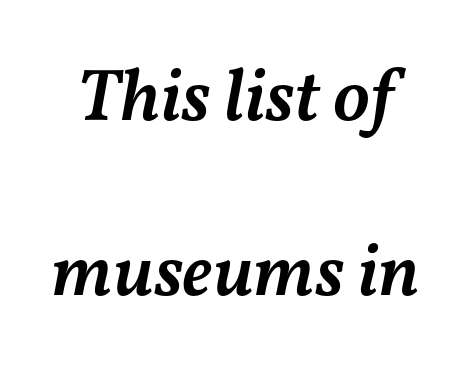
Q: Is the text bold? A: Semi-bold.
Q: Is the text italic (slanted)? A: Yes, it leans right by about 11 degrees.
Q: Is the text underlined? A: No.
Q: Is the spacing between letters normal or unusually wide? A: Normal.
Q: Is the spacing between lines tight, normal or loose? A: Loose.
Q: Width (condensed, normal, or wide)? A: Normal.
Q: Stroke contrast? A: Medium.
Q: x-height? A: Medium.
Q: Monospaced? A: No.
